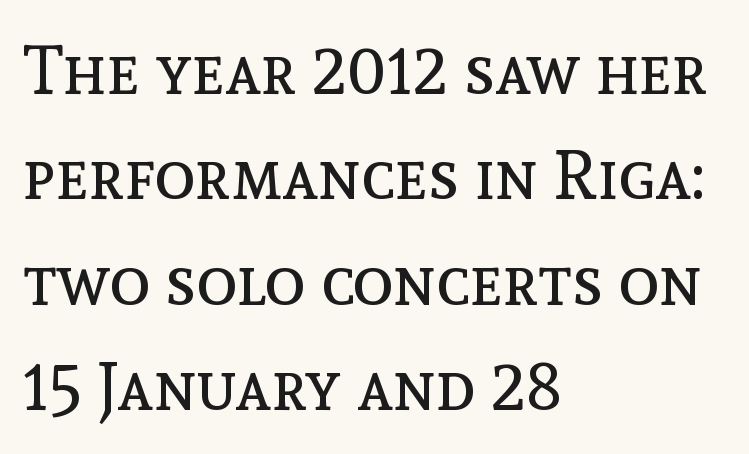
Underline: absent. It's the straight-up-and-down kind of type. Weight class: somewhere from thin through regular. Layout note: lines flush left. Default kerning and tracking; the words read as compact shapes. Character widths vary here, with narrow letters taking less room than wide ones.
